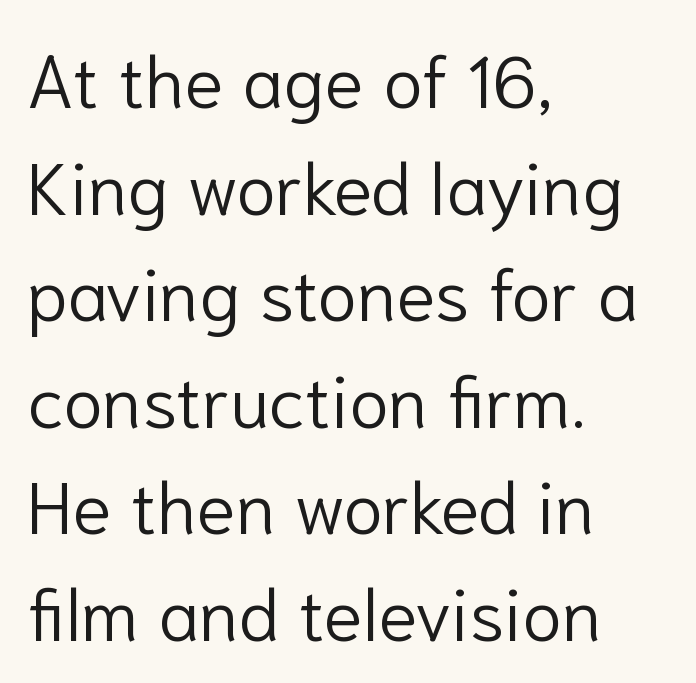
Q: Is the text bold? A: No.
Q: Is the text italic (slanted)? A: No, it is upright.
Q: Is the typeface a serif or a sans-serif typeface? A: Sans-serif.
Q: Is the text underlined? A: No.
Q: How is the paragraph aligned? A: Left-aligned.
Q: Is the spacing between letters normal or unusually wide? A: Normal.
Q: Is the spacing between lines tight, normal or loose? A: Normal.
Q: Width (condensed, normal, or wide)? A: Normal.
Q: Stroke contrast? A: Low.
Q: x-height? A: Medium.
Q: Monospaced? A: No.
